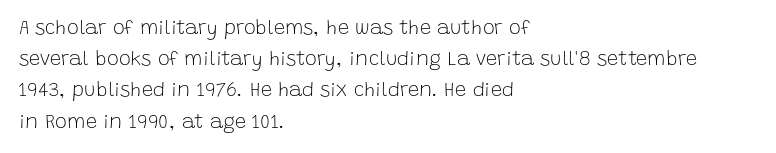
Q: Is the text bold? A: No.
Q: Is the text italic (slanted)? A: No, it is upright.
Q: Is the text underlined? A: No.
Q: How is the paragraph aligned? A: Left-aligned.
Q: Is the spacing between letters normal or unusually wide? A: Normal.
Q: Is the spacing between lines tight, normal or loose? A: Normal.
